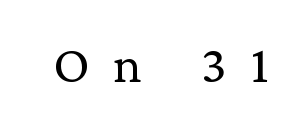
The image shows 54 px regular-weight serif type, upright; set unusually wide letter spacing (+0.45 em), not underlined; low stroke contrast and a medium x-height.
